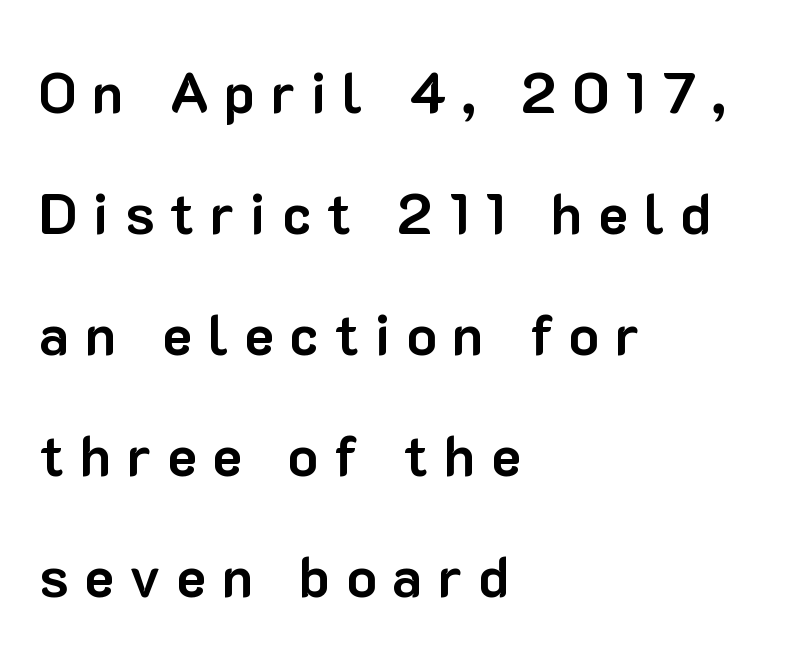
The image shows 56 px bold sans-serif type, upright; set left-aligned, loose line spacing (2.16x), unusually wide letter spacing (+0.28 em), not underlined; low stroke contrast and a medium x-height.
